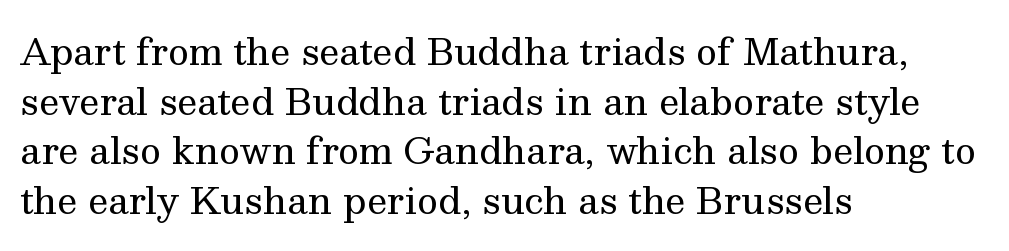
The image shows 36 px regular-weight serif type, upright; set left-aligned, normal line spacing (1.38x), normal letter spacing, not underlined; medium stroke contrast and a medium x-height.
